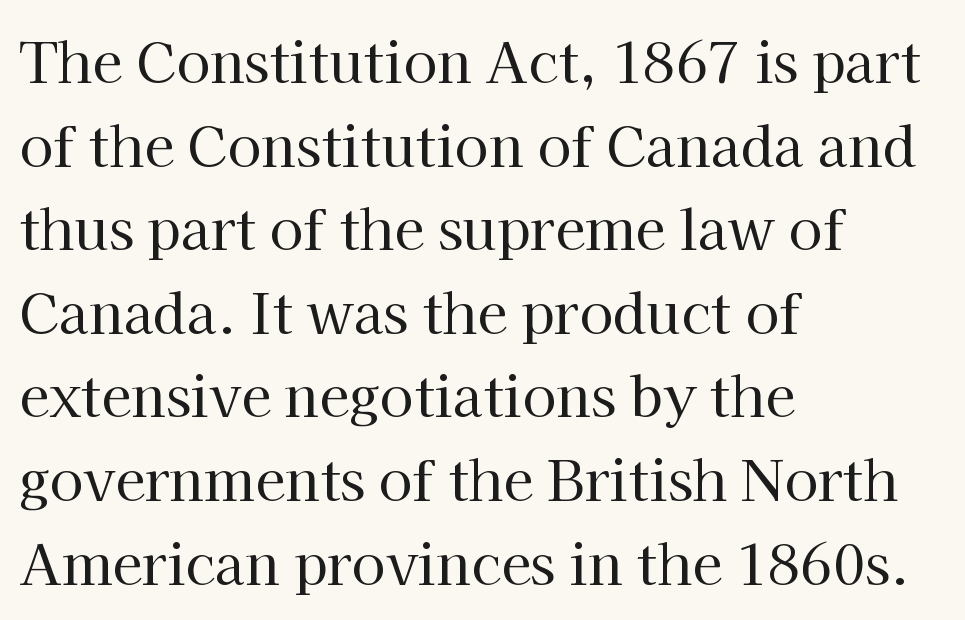
{"serif": "yes", "italic": "no", "bold": "no", "weight": "regular", "width": "normal", "stroke_contrast": "high", "x_height": "medium", "monospaced": "no", "underline": "no", "align": "left", "line_spacing": "normal", "line_spacing_ratio": 1.52, "letter_spacing": "normal", "letter_spacing_em": 0.0, "glyph_px": 55}
